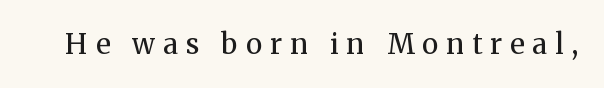
{"serif": "yes", "italic": "no", "bold": "no", "weight": "regular", "width": "normal", "stroke_contrast": "medium", "x_height": "medium", "monospaced": "no", "underline": "no", "letter_spacing": "wide", "letter_spacing_em": 0.29, "glyph_px": 28}
